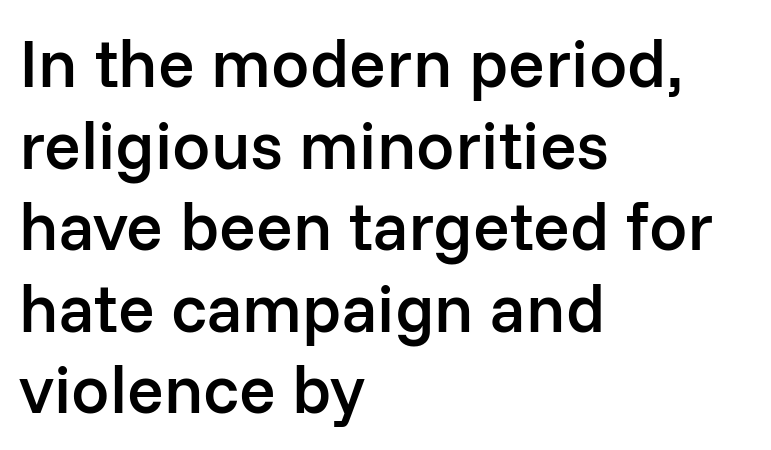
The image shows 68 px semibold sans-serif type, upright; set left-aligned, line spacing 1.2x, normal letter spacing, not underlined; low stroke contrast and a medium x-height.
